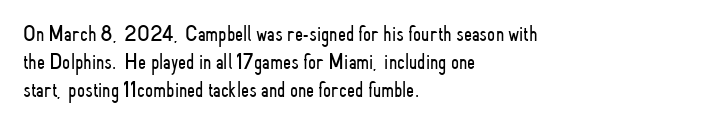
Q: Is the text bold? A: No.
Q: Is the text italic (slanted)? A: No, it is upright.
Q: Is the text underlined? A: No.
Q: How is the paragraph aligned? A: Left-aligned.
Q: Is the spacing between letters normal or unusually wide? A: Normal.
